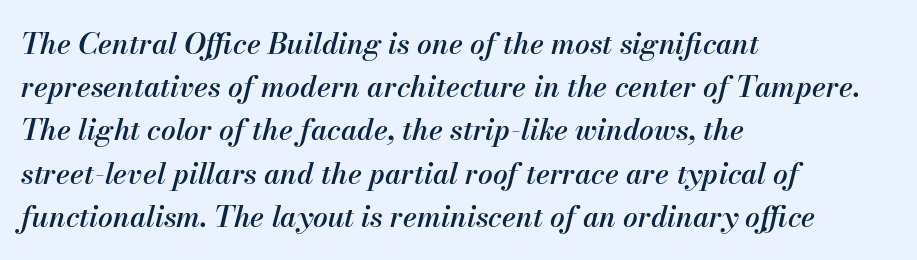
{"italic": "yes", "lean": "right", "slant_degrees": 13, "bold": "semi", "weight": "semibold", "width": "normal", "stroke_contrast": "medium", "x_height": "small", "monospaced": "no", "underline": "no", "align": "left", "line_spacing": "normal", "line_spacing_ratio": 1.49, "letter_spacing": "normal", "letter_spacing_em": 0.0, "glyph_px": 29}
